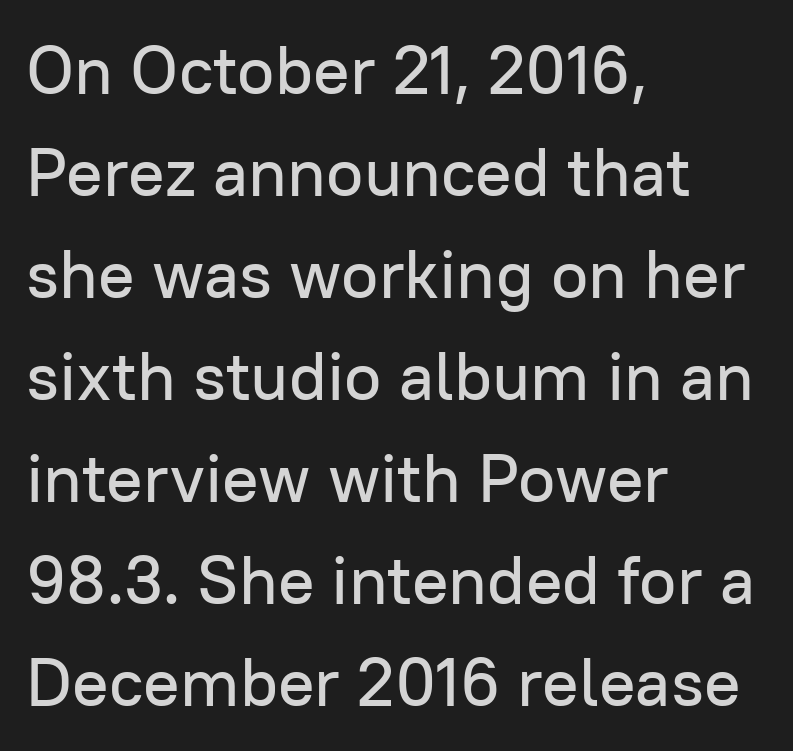
{"serif": "no", "italic": "no", "width": "normal", "stroke_contrast": "low", "x_height": "medium", "monospaced": "no", "underline": "no", "align": "left", "line_spacing": "normal", "line_spacing_ratio": 1.5, "letter_spacing": "normal", "letter_spacing_em": 0.0, "glyph_px": 68}
